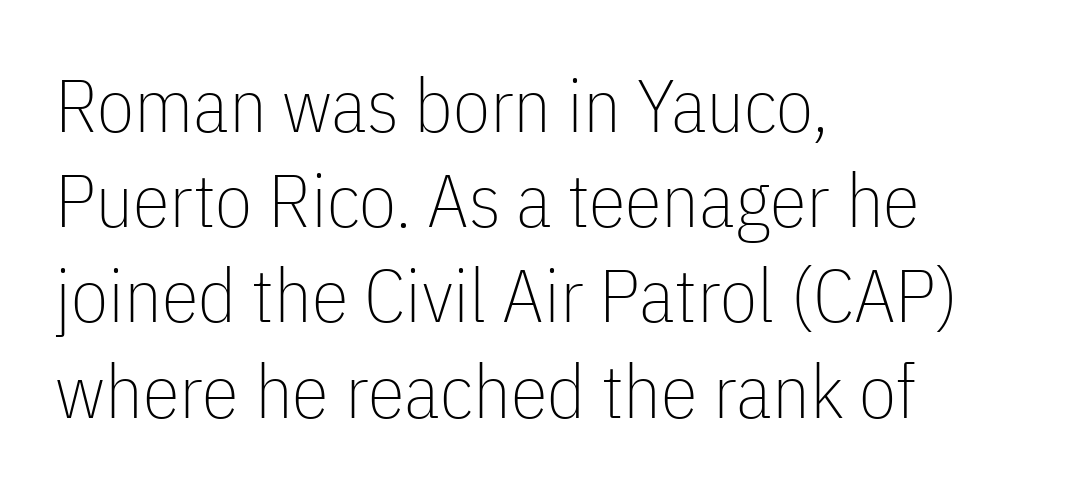
Reading down the column, the eye jumps a familiar distance to each next line. What kind of face is this? One without serifs — a sans. Looks like regular typesetting: each glyph gets only the width it needs. Standard letterfit; no display-style spreading of the glyphs.
